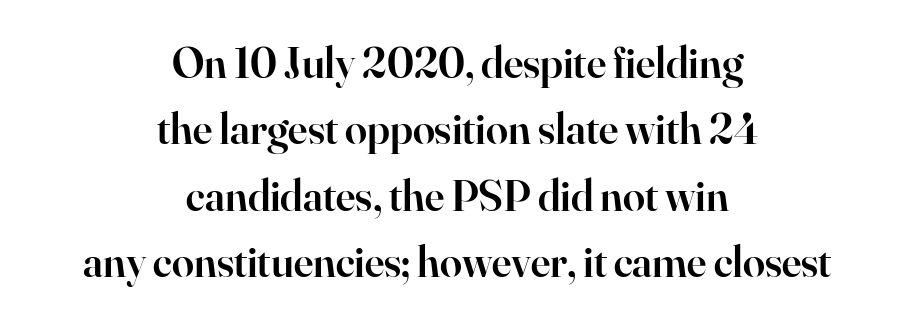
The image shows 44 px semibold serif type, upright; set centered, normal line spacing (1.51x), normal letter spacing, not underlined; high stroke contrast and a small x-height.
